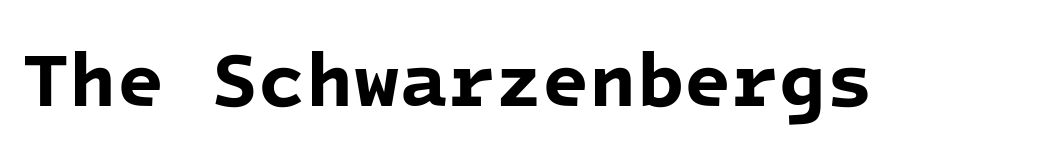
You could count columns in this text — the font is strictly monospaced. The gaps between neighbouring characters are ordinary and unremarkable. Just letters on the line, the space beneath them empty. Stroke terminals: plain, sans-serif. Stroke thickness is high; the sample reads as a true bold.
